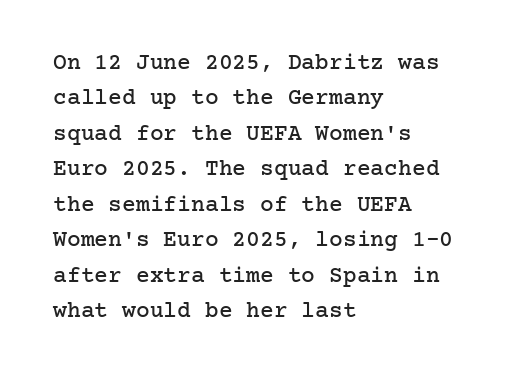
{"italic": "no", "underline": "no", "align": "left", "line_spacing": "normal", "line_spacing_ratio": 1.54, "letter_spacing": "normal", "letter_spacing_em": 0.0, "glyph_px": 23}
